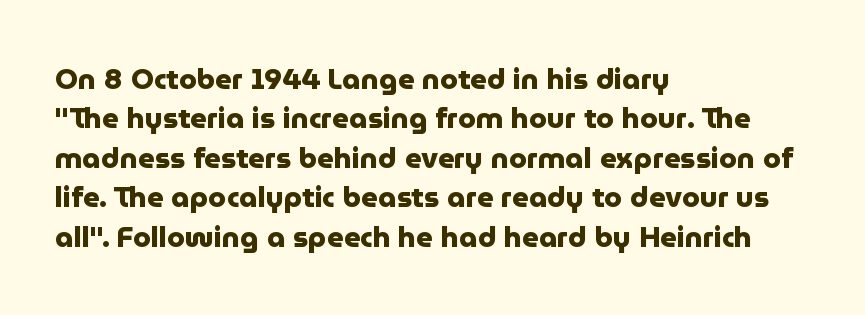
{"serif": "no", "italic": "no", "bold": "yes", "weight": "heavy", "width": "normal", "stroke_contrast": "low", "x_height": "medium", "monospaced": "no", "underline": "no", "align": "left", "line_spacing": "normal", "line_spacing_ratio": 1.36, "letter_spacing": "normal", "letter_spacing_em": 0.0, "glyph_px": 29}
